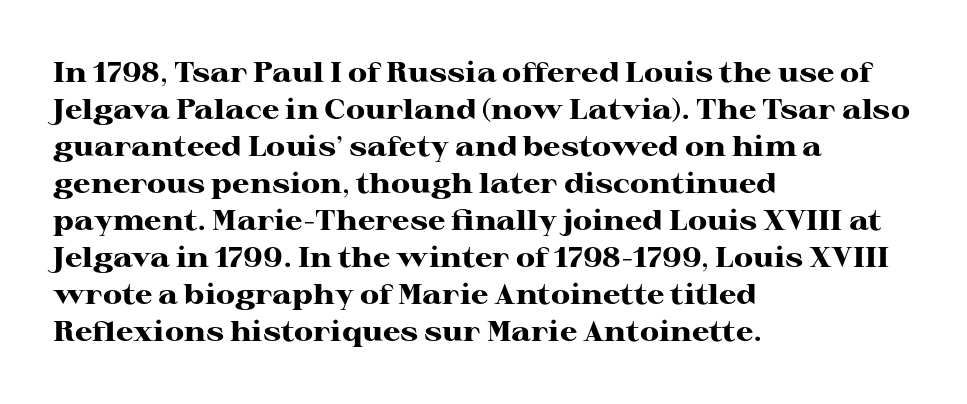
Looks like regular typesetting: each glyph gets only the width it needs. The block of text has a typical density, with ordinary space between rows. In terms of posture, this sample is upright. Little horizontal feet cap the strokes, marking this as serif type. Clear beneath every line of the passage. Look at the stroke-to-counter ratio: heavy, a bold.
